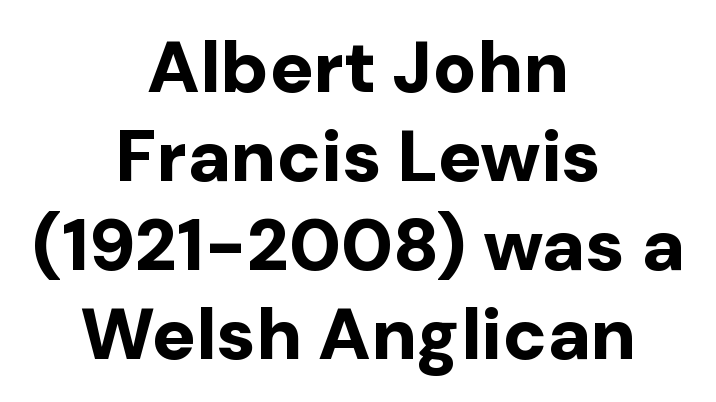
Q: Is the text bold? A: Yes.
Q: Is the text italic (slanted)? A: No, it is upright.
Q: Is the typeface a serif or a sans-serif typeface? A: Sans-serif.
Q: Is the text underlined? A: No.
Q: How is the paragraph aligned? A: Centered.
Q: Is the spacing between letters normal or unusually wide? A: Normal.
Q: Width (condensed, normal, or wide)? A: Normal.
Q: Stroke contrast? A: Low.
Q: x-height? A: Medium.
Q: Monospaced? A: No.
